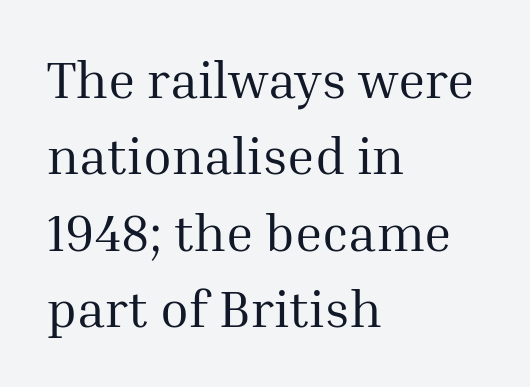
Tall strokes in this sample are plumb rather than angled. Type without underlining. The letters carry serifs — small finishing strokes at the ends of their stems. The font sits on the lighter half of the weight spectrum, regular included. How are the letters spaced? Ordinarily, with no added tracking. The line-height multiplier appears to be the usual default.
